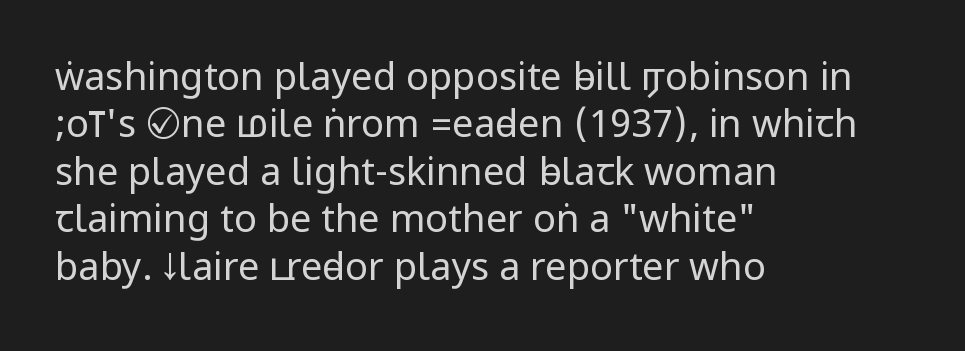
Q: Is the text bold? A: No.
Q: Is the text italic (slanted)? A: No, it is upright.
Q: Is the typeface a serif or a sans-serif typeface? A: Sans-serif.
Q: Is the text underlined? A: No.
Q: How is the paragraph aligned? A: Left-aligned.
Q: Is the spacing between letters normal or unusually wide? A: Normal.
Q: Is the spacing between lines tight, normal or loose? A: Normal.
Q: Width (condensed, normal, or wide)? A: Condensed.
Q: Stroke contrast? A: Low.
